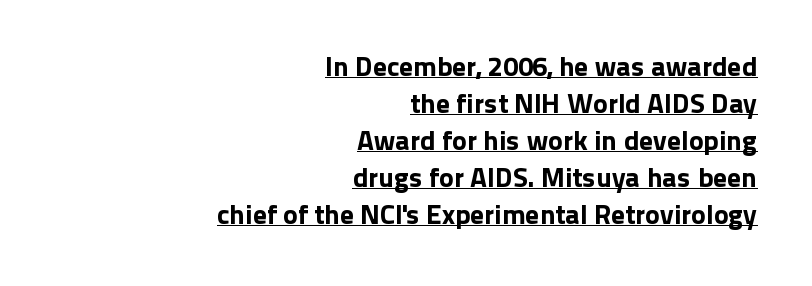
Q: Is the text italic (slanted)? A: No, it is upright.
Q: Is the typeface a serif or a sans-serif typeface? A: Sans-serif.
Q: Is the text underlined? A: Yes.
Q: How is the paragraph aligned? A: Right-aligned.
Q: Is the spacing between letters normal or unusually wide? A: Normal.
Q: Is the spacing between lines tight, normal or loose? A: Normal.
Q: Width (condensed, normal, or wide)? A: Normal.
Q: Stroke contrast? A: Low.
Q: x-height? A: Medium.
Q: Monospaced? A: No.
